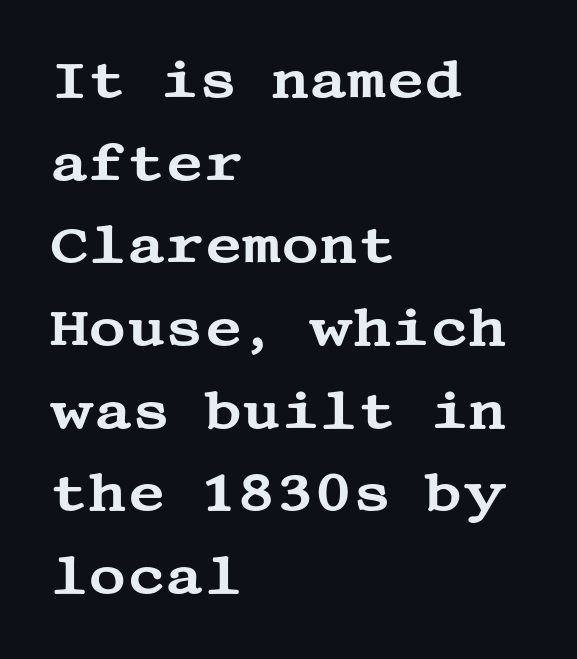
The image shows 52 px wide serif type, upright; set left-aligned, normal line spacing (1.59x), normal letter spacing, not underlined; medium stroke contrast and a large x-height.
